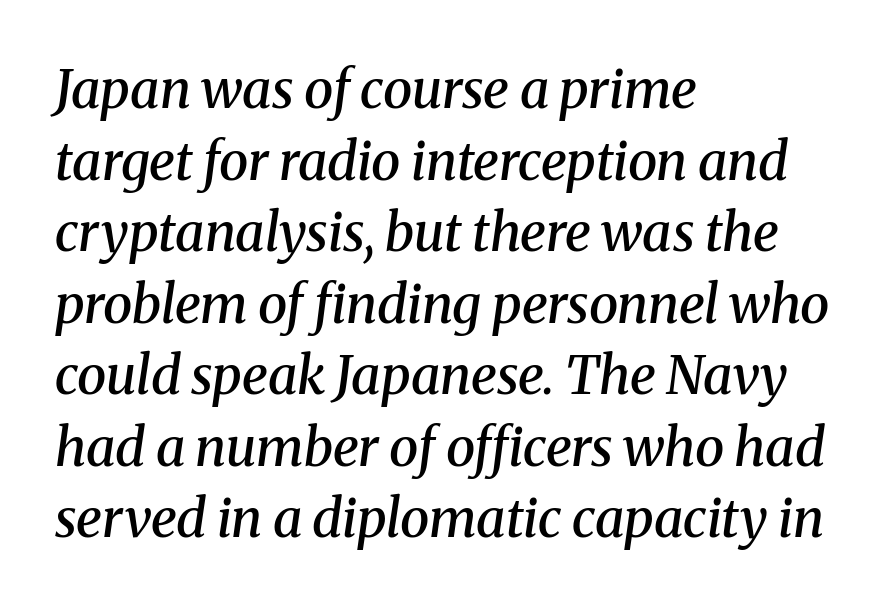
Each letter's strokes conclude with small projecting serifs. Regular leading. These words are printed semibold, heavier than regular yet not bold. The letters advance in unequal steps, a hallmark of proportional type.
